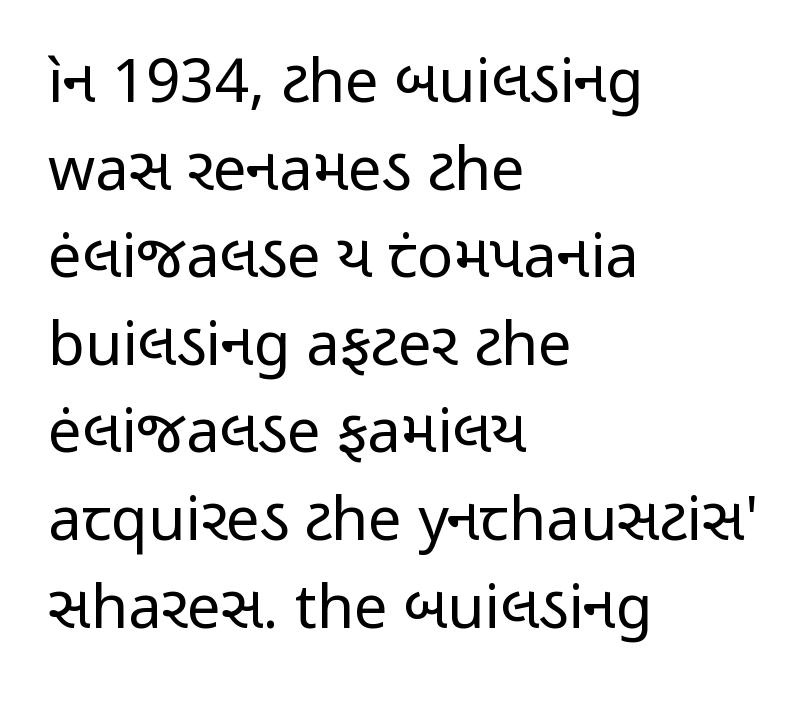
The image shows 60 px regular-weight, condensed sans-serif type, upright; set left-aligned, normal line spacing (1.46x), normal letter spacing, not underlined; low stroke contrast and a medium x-height.
